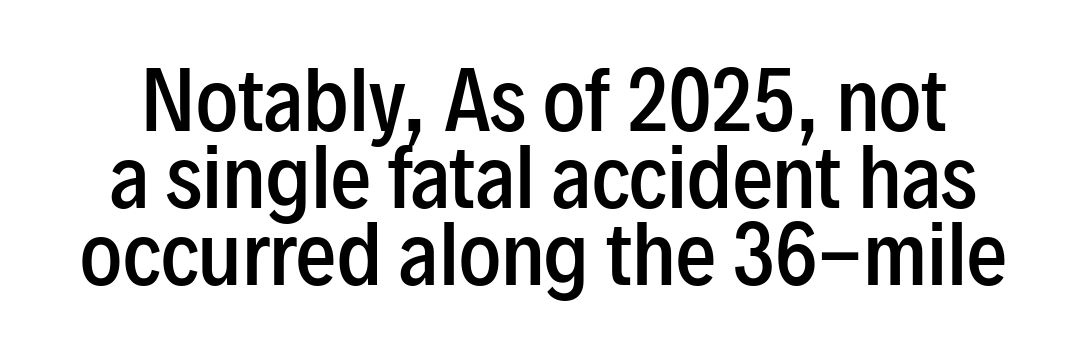
The image shows 80 px semibold, condensed sans-serif type, upright; set tight line spacing (0.96x), normal letter spacing, not underlined; low stroke contrast and a medium x-height.
